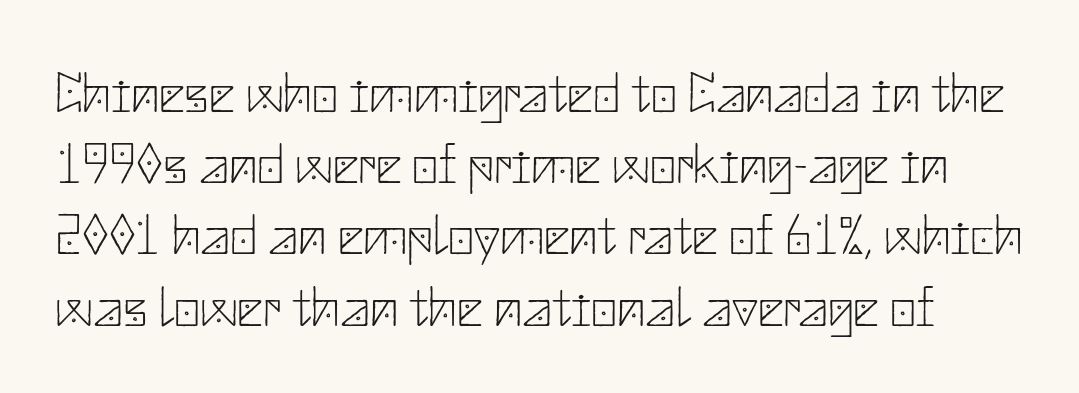
The image shows 57 px thin sans-serif type, upright; set normal line spacing (1.25x), normal letter spacing, not underlined; low stroke contrast and a small x-height.
